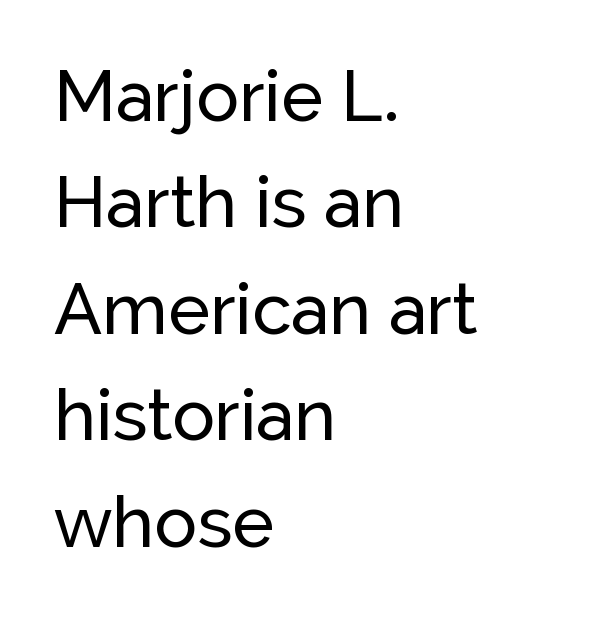
Q: Is the text italic (slanted)? A: No, it is upright.
Q: Is the typeface a serif or a sans-serif typeface? A: Sans-serif.
Q: Is the text underlined? A: No.
Q: How is the paragraph aligned? A: Left-aligned.
Q: Is the spacing between letters normal or unusually wide? A: Normal.
Q: Is the spacing between lines tight, normal or loose? A: Normal.
Q: Width (condensed, normal, or wide)? A: Normal.
Q: Stroke contrast? A: Low.
Q: x-height? A: Medium.
Q: Monospaced? A: No.
